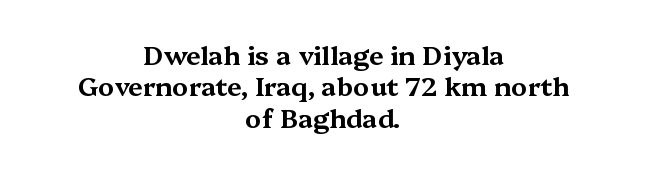
{"italic": "no", "underline": "no", "align": "center", "line_spacing_ratio": 1.21, "letter_spacing": "normal", "letter_spacing_em": 0.0, "glyph_px": 26}
